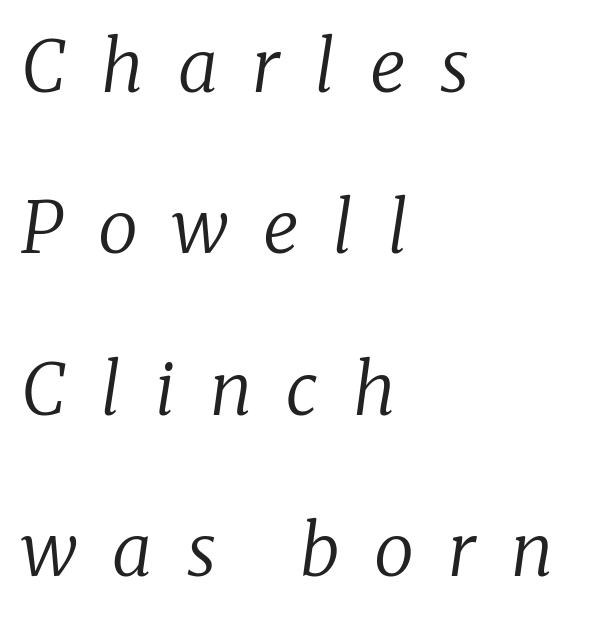
{"serif": "yes", "italic": "yes", "lean": "right", "slant_degrees": 8, "bold": "no", "weight": "regular", "width": "normal", "stroke_contrast": "low", "x_height": "medium", "monospaced": "no", "underline": "no", "align": "left", "line_spacing": "loose", "line_spacing_ratio": 2.24, "letter_spacing": "wide", "letter_spacing_em": 0.48, "glyph_px": 72}
